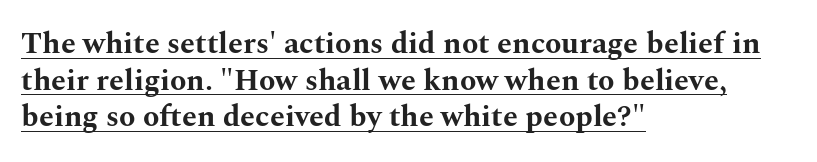
Q: Is the text bold? A: Yes.
Q: Is the text italic (slanted)? A: No, it is upright.
Q: Is the typeface a serif or a sans-serif typeface? A: Serif.
Q: Is the text underlined? A: Yes.
Q: How is the paragraph aligned? A: Left-aligned.
Q: Is the spacing between letters normal or unusually wide? A: Normal.
Q: Width (condensed, normal, or wide)? A: Wide.
Q: Stroke contrast? A: Medium.
Q: x-height? A: Medium.
Q: Monospaced? A: No.
